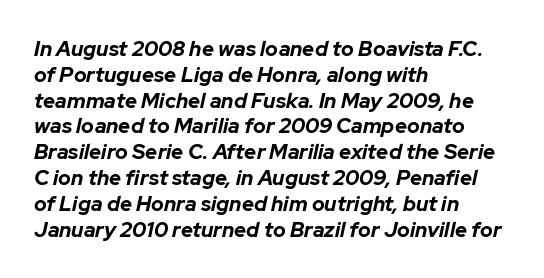
Notice how the stems are inclined rather than vertical — that's the hallmark of italics. As a designer I'd log this as weight 700, bold. Students, note that the glyphs here touch the page at normal intervals. The compositor pushed each line to the left boundary.
